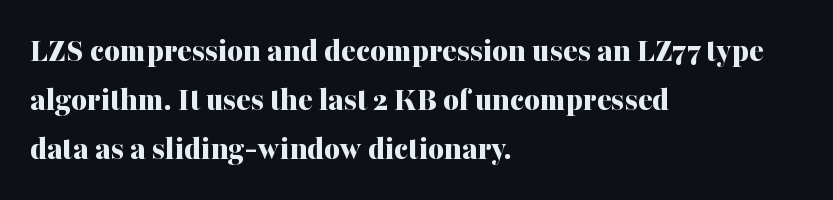
Q: Is the text bold? A: Yes.
Q: Is the text italic (slanted)? A: No, it is upright.
Q: Is the typeface a serif or a sans-serif typeface? A: Serif.
Q: Is the text underlined? A: No.
Q: How is the paragraph aligned? A: Left-aligned.
Q: Is the spacing between letters normal or unusually wide? A: Normal.
Q: Is the spacing between lines tight, normal or loose? A: Normal.
Q: Width (condensed, normal, or wide)? A: Normal.
Q: Stroke contrast? A: Medium.
Q: x-height? A: Medium.
Q: Monospaced? A: No.
